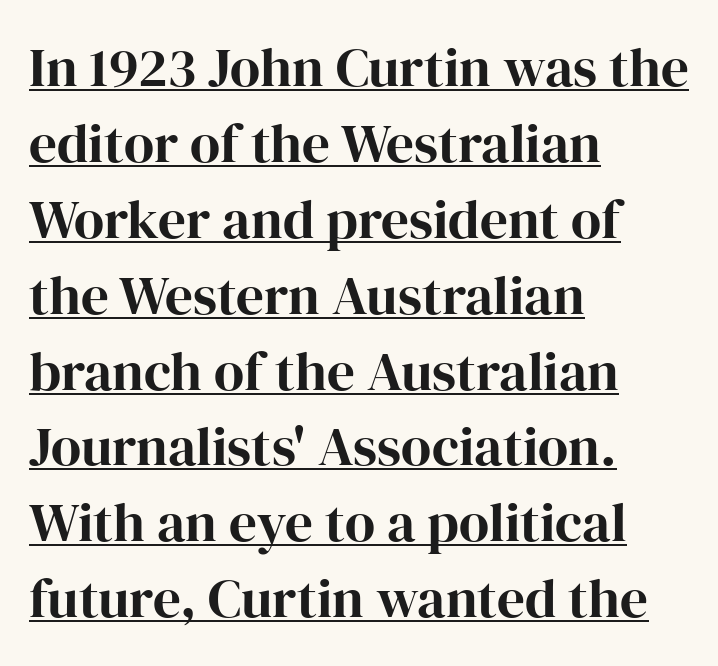
The face used here appears with an underline applied. The characters display serif detailing at their extremities. Character widths vary here, with narrow letters taking less room than wide ones. All the whitespace from short lines collects on the right. Upright lettering throughout.
